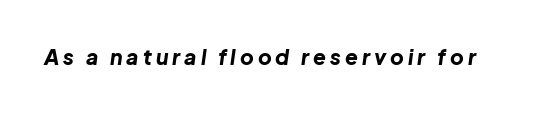
Q: Is the text bold? A: Yes.
Q: Is the text italic (slanted)? A: Yes, it leans right by about 8 degrees.
Q: Is the text underlined? A: No.
